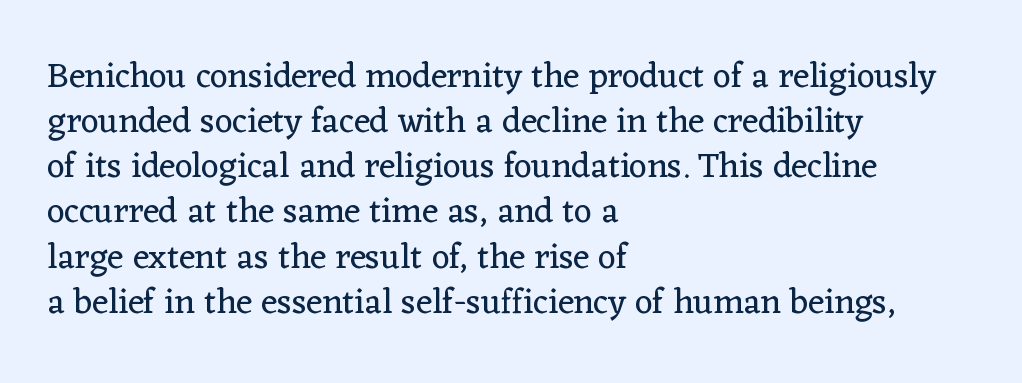
The image shows 35 px regular-weight serif type, upright; set left-aligned, normal line spacing (1.29x), normal letter spacing, not underlined; low stroke contrast and a medium x-height.
